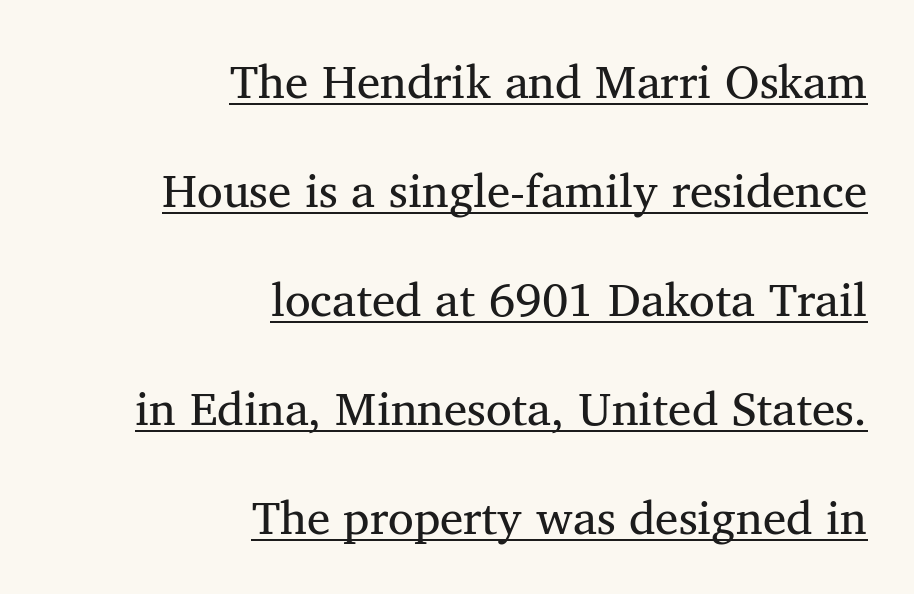
The image shows 47 px regular-weight serif type, upright; set right-aligned, loose line spacing (2.32x), normal letter spacing, underlined; medium stroke contrast and a medium x-height.
